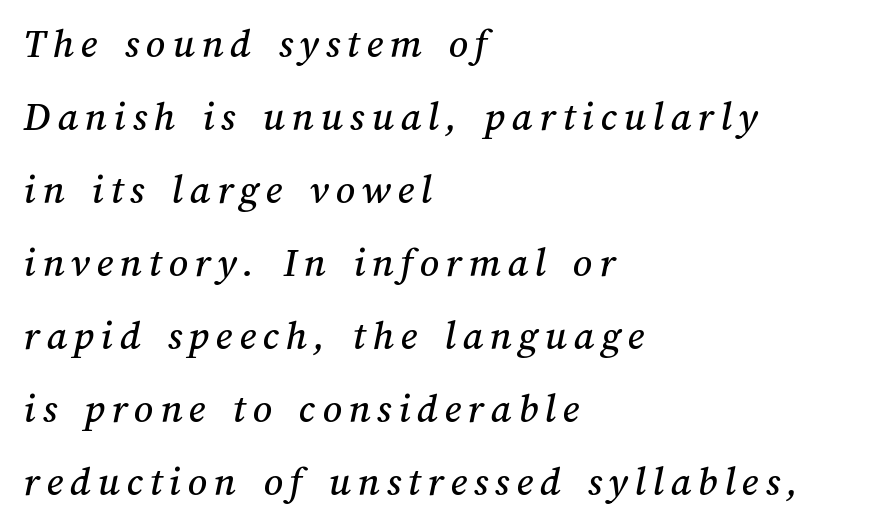
The face used here is proportionally spaced, like ordinary book or web type. The ragged edge is on the right, which tells us the setting is flush left. The zone under the glyphs is completely vacant.
